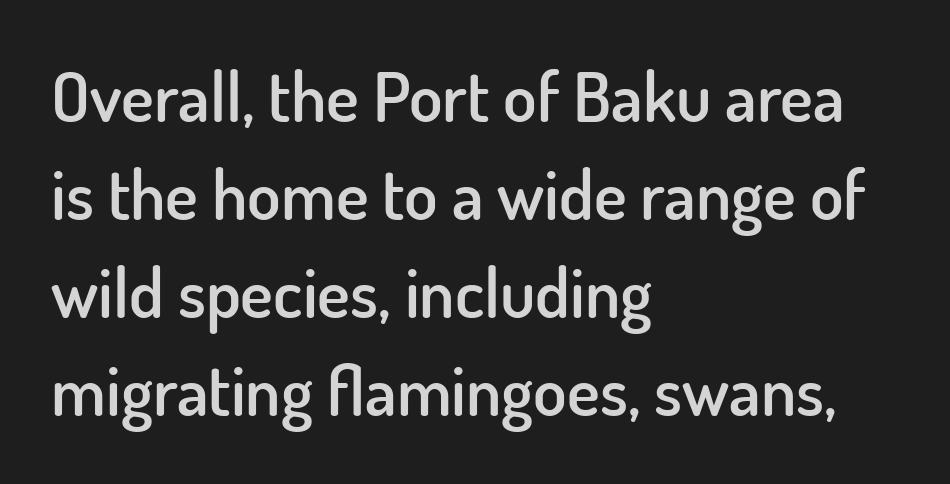
You could call the tracking neutral — neither tight nor loose. Is this a fixed-width face? No — the glyphs have proportional, varying widths. If you drew a ruler down the left edge, every line would touch it. The characters look somewhat weighty, a semibold short of true bold. Lines of text with bare space underneath. Posture: vertical.
